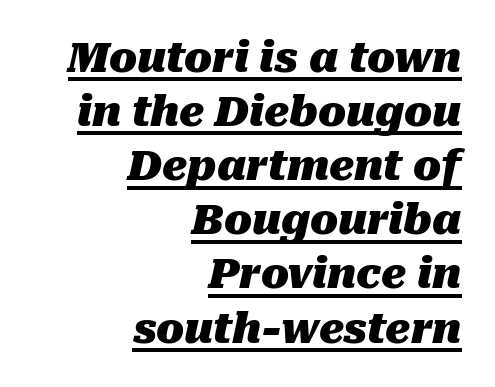
{"italic": "yes", "lean": "right", "slant_degrees": 10, "bold": "yes", "weight": "heavy", "width": "normal", "stroke_contrast": "medium", "x_height": "medium", "monospaced": "no", "underline": "yes", "align": "right", "line_spacing": "normal", "line_spacing_ratio": 1.32, "letter_spacing": "normal", "letter_spacing_em": 0.0, "glyph_px": 41}
